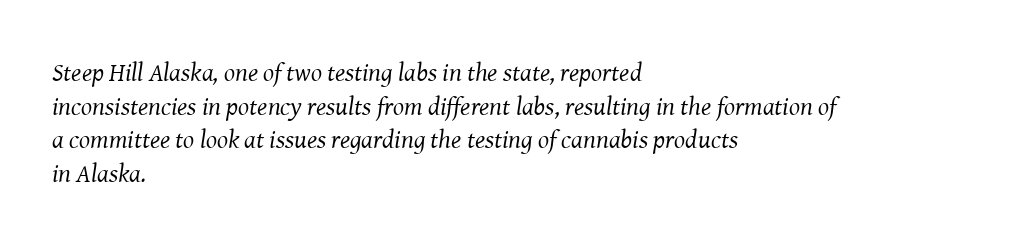
{"italic": "yes", "lean": "right", "slant_degrees": 8, "bold": "no", "underline": "no", "align": "left", "line_spacing": "normal", "line_spacing_ratio": 1.29, "letter_spacing": "normal", "letter_spacing_em": 0.0, "glyph_px": 26}
